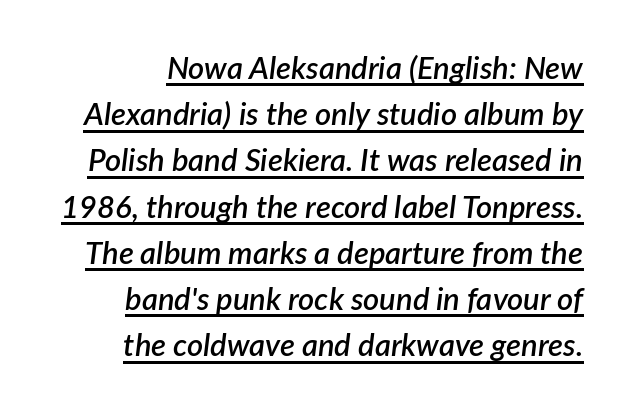
Q: Is the text bold? A: Semi-bold.
Q: Is the text italic (slanted)? A: Yes, it leans right by about 7 degrees.
Q: Is the text underlined? A: Yes.
Q: Is the spacing between letters normal or unusually wide? A: Normal.
Q: Is the spacing between lines tight, normal or loose? A: Normal.
Q: Width (condensed, normal, or wide)? A: Normal.
Q: Stroke contrast? A: Low.
Q: x-height? A: Medium.
Q: Monospaced? A: No.
